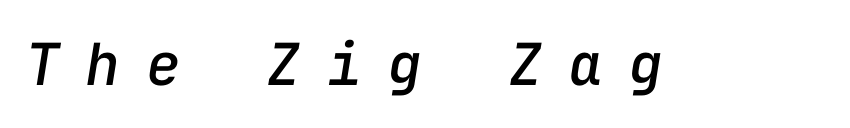
The image shows 58 px text type, italic (leaning right), monospaced; set unusually wide letter spacing (+0.44 em), not underlined; low stroke contrast and a medium x-height.
